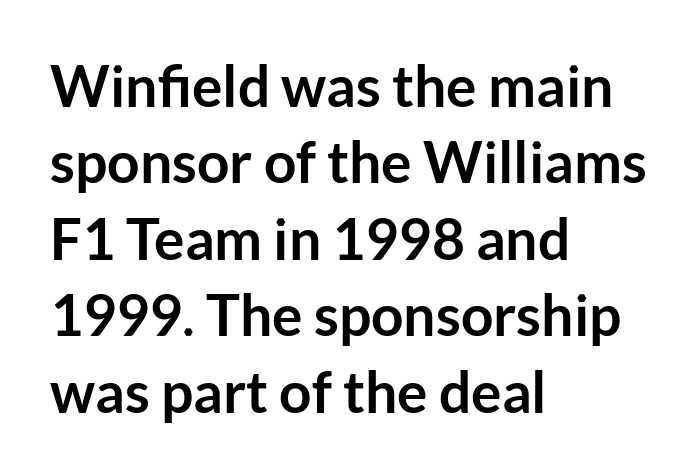
Q: Is the text bold? A: Yes.
Q: Is the text italic (slanted)? A: No, it is upright.
Q: Is the typeface a serif or a sans-serif typeface? A: Sans-serif.
Q: Is the text underlined? A: No.
Q: How is the paragraph aligned? A: Left-aligned.
Q: Is the spacing between letters normal or unusually wide? A: Normal.
Q: Is the spacing between lines tight, normal or loose? A: Normal.
Q: Width (condensed, normal, or wide)? A: Normal.
Q: Stroke contrast? A: Low.
Q: x-height? A: Medium.
Q: Monospaced? A: No.
